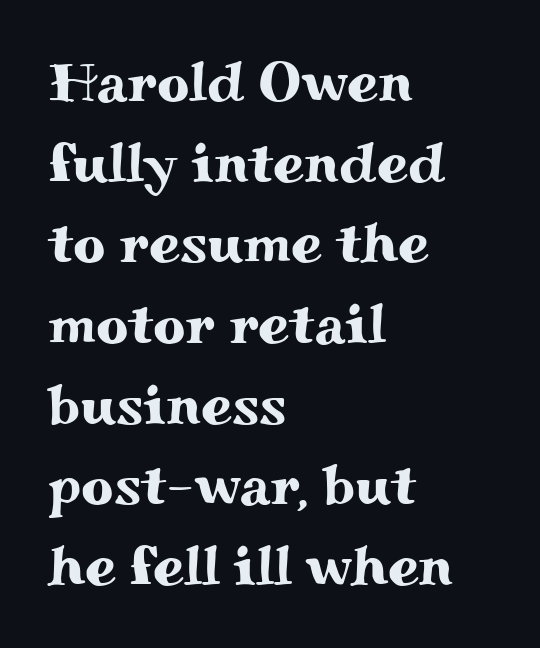
The image shows 56 px wide serif type, upright; set left-aligned, normal line spacing (1.44x), normal letter spacing, not underlined; medium stroke contrast and a small x-height.
